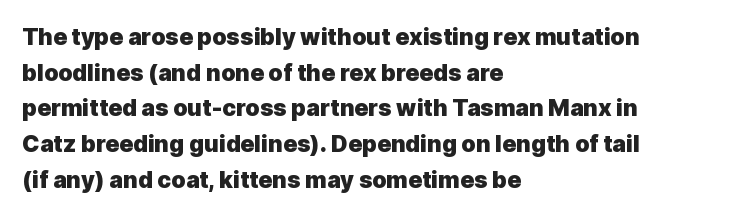
Is the block centered? No — it sits flush against the left margin. A full-strength bold gives these letters their thick strokes. The zone under the glyphs is completely vacant. This sample uses an upright cut, with every glyph sitting square on the baseline. The passage shown has conventional tracking throughout. The line-height multiplier appears to be the usual default.
